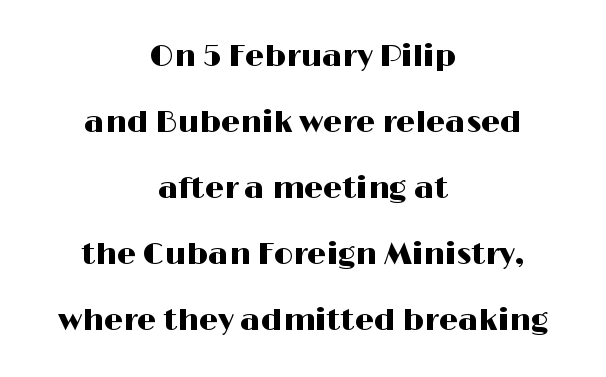
The image shows 30 px wide sans-serif type, upright; set centered, loose line spacing (2.2x), normal letter spacing, not underlined; high stroke contrast and a medium x-height.
